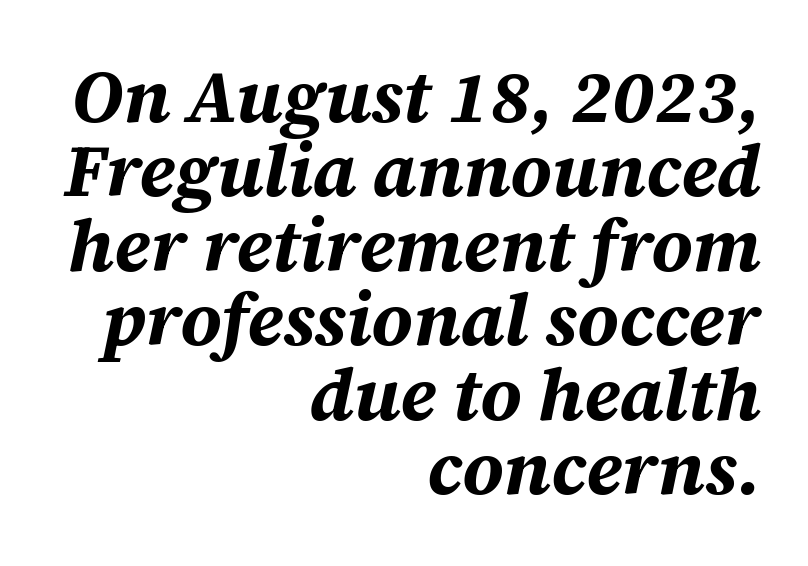
Q: Is the text bold? A: Yes.
Q: Is the text italic (slanted)? A: Yes, it leans right by about 12 degrees.
Q: Is the text underlined? A: No.
Q: How is the paragraph aligned? A: Right-aligned.
Q: Is the spacing between letters normal or unusually wide? A: Normal.
Q: Is the spacing between lines tight, normal or loose? A: Tight.
Q: Width (condensed, normal, or wide)? A: Normal.
Q: Stroke contrast? A: Medium.
Q: x-height? A: Large.
Q: Monospaced? A: No.
